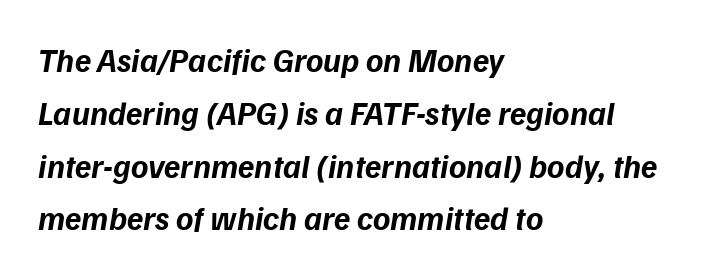
The image shows 33 px bold sans-serif type; set left-aligned, normal line spacing (1.6x), normal letter spacing, not underlined; low stroke contrast and a medium x-height.
